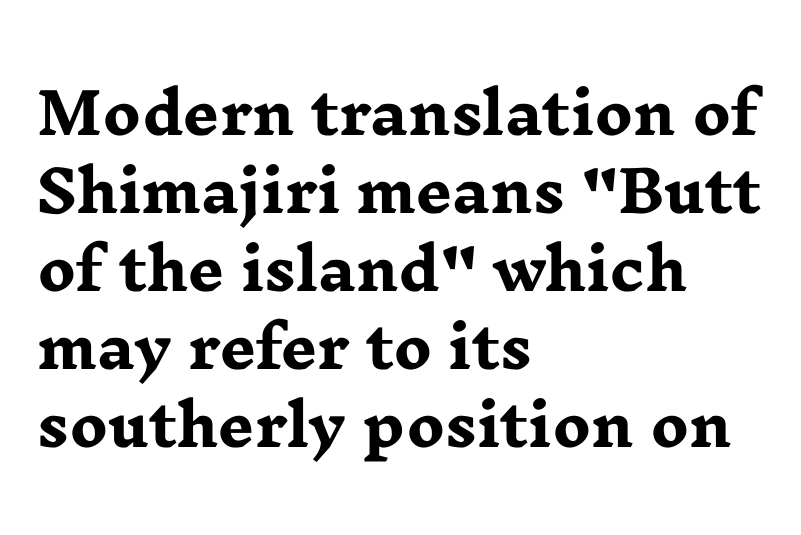
{"serif": "yes", "italic": "no", "bold": "yes", "weight": "heavy", "width": "wide", "stroke_contrast": "low", "x_height": "medium", "monospaced": "no", "underline": "no", "align": "left", "line_spacing": "normal", "line_spacing_ratio": 1.37, "letter_spacing": "normal", "letter_spacing_em": 0.0, "glyph_px": 57}
